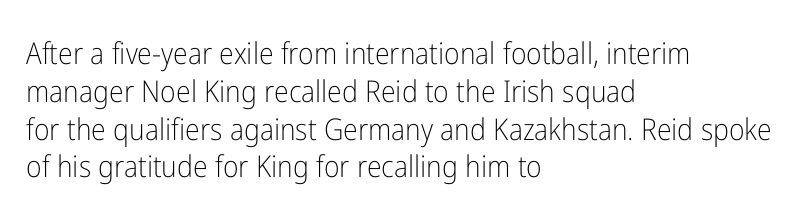
The image shows 30 px light, condensed sans-serif type, upright; set left-aligned, normal line spacing (1.26x), normal letter spacing, not underlined; low stroke contrast and a medium x-height.
